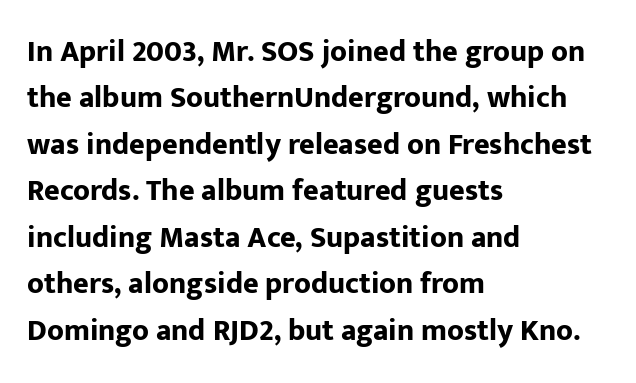
{"serif": "no", "italic": "no", "bold": "yes", "weight": "bold", "width": "normal", "stroke_contrast": "low", "x_height": "medium", "monospaced": "no", "underline": "no", "align": "left", "line_spacing": "normal", "line_spacing_ratio": 1.55, "letter_spacing": "normal", "letter_spacing_em": 0.0, "glyph_px": 30}
